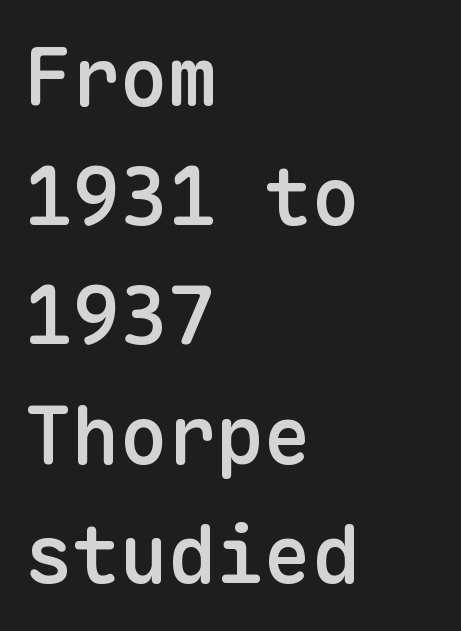
The image shows 80 px semibold sans-serif type, upright, monospaced; set left-aligned, normal line spacing (1.49x), normal letter spacing, not underlined; low stroke contrast and a medium x-height.
